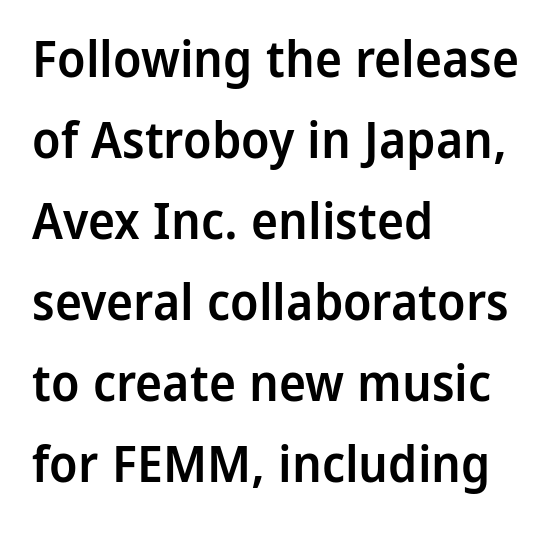
The image shows 51 px semibold sans-serif type, upright; set left-aligned, normal line spacing (1.59x), normal letter spacing, not underlined; low stroke contrast and a medium x-height.
